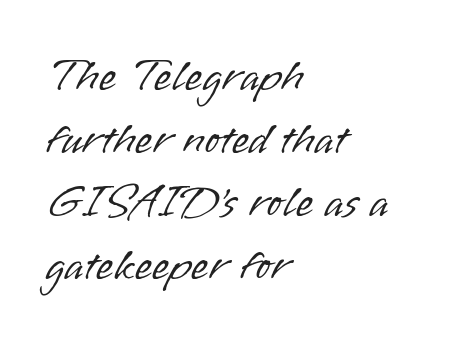
The image shows 45 px light sans-serif type; set left-aligned, normal line spacing (1.4x), normal letter spacing, not underlined; low stroke contrast and a small x-height.
